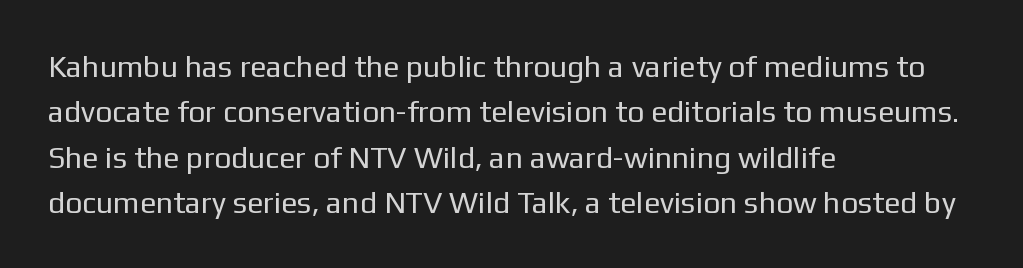
The image shows 30 px regular-weight sans-serif type, upright; set left-aligned, normal line spacing (1.51x), normal letter spacing, not underlined; low stroke contrast and a medium x-height.
